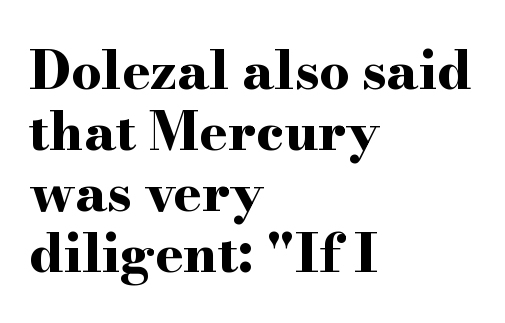
Does extra space separate the letters? No, they use regular spacing. The letters advance in unequal steps, a hallmark of proportional type. You can tell from the footed stems that serif type was used. The lines are quadded left. What's the leading like? Squeezed, with rows nearly overlapping.
